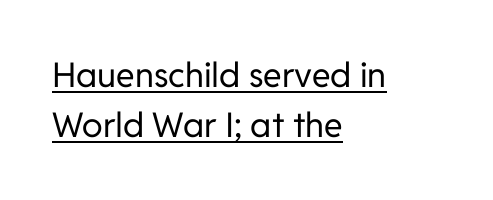
Every character sits straight up, as roman type does. The designer left line spacing at the default. The rendering keeps characters at their native spacing. Each letter keeps its own natural width here, so spacing adapts to shape. Font category for this specimen: sans-serif.
